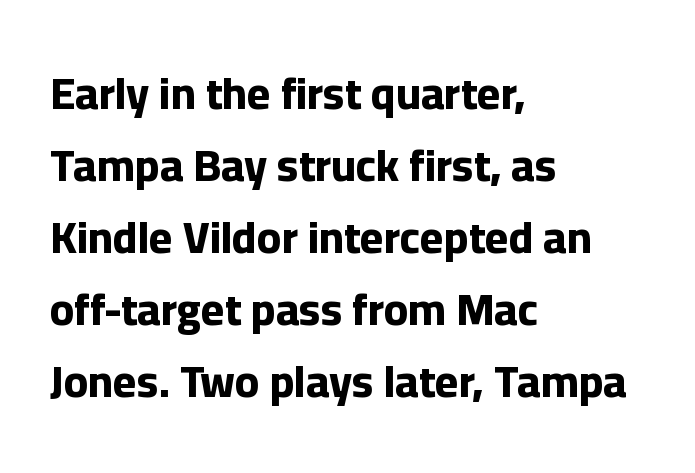
A sans-serif font was chosen for this passage. Underline: absent. Do the characters align in a grid? No, the font is proportional. Upright lettering throughout.
